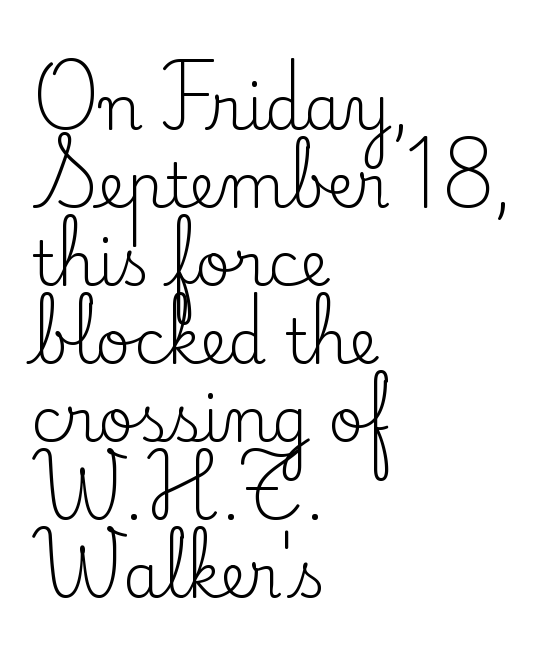
Note the varied advance widths — an 'i' is clearly narrower than an 'm'. These glyphs show unthickened strokes, regular width or finer. Compared with typical paragraphs, the rows here are spaced about the same. In CSS terms this would be text-align: left.
